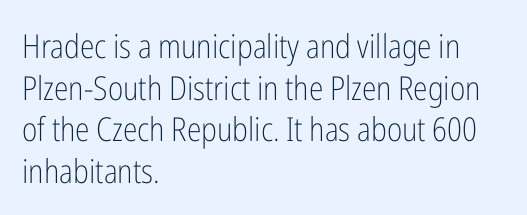
{"serif": "no", "italic": "no", "bold": "no", "weight": "light", "width": "condensed", "stroke_contrast": "low", "x_height": "medium", "monospaced": "no", "underline": "no", "align": "left", "line_spacing": "normal", "line_spacing_ratio": 1.26, "letter_spacing": "normal", "letter_spacing_em": 0.0, "glyph_px": 33}
